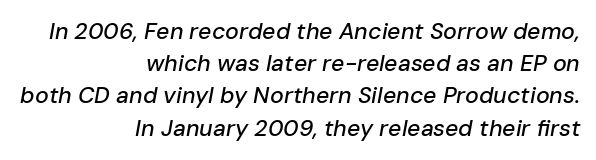
Q: Is the text italic (slanted)? A: Yes, it leans right by about 10 degrees.
Q: Is the text underlined? A: No.
Q: How is the paragraph aligned? A: Right-aligned.
Q: Is the spacing between letters normal or unusually wide? A: Normal.
Q: Is the spacing between lines tight, normal or loose? A: Normal.
